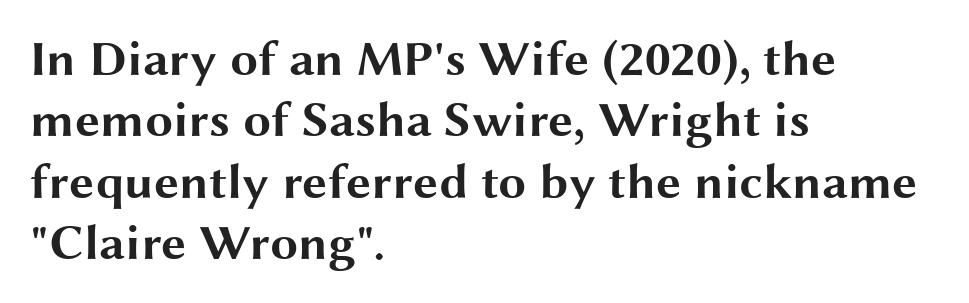
The image shows 50 px bold, wide sans-serif type, upright; set left-aligned, line spacing 1.23x, normal letter spacing, not underlined; medium stroke contrast and a medium x-height.
